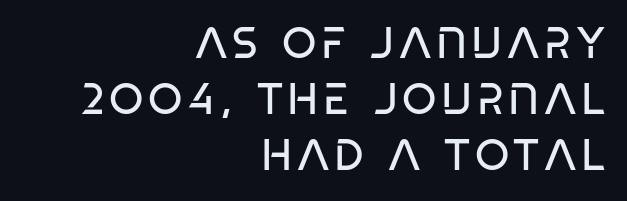
Q: Is the text bold? A: No.
Q: Is the typeface a serif or a sans-serif typeface? A: Sans-serif.
Q: Is the text underlined? A: No.
Q: How is the paragraph aligned? A: Right-aligned.
Q: Is the spacing between lines tight, normal or loose? A: Normal.
Q: Width (condensed, normal, or wide)? A: Condensed.
Q: Stroke contrast? A: Low.
Q: x-height? A: Large.
Q: Monospaced? A: No.
